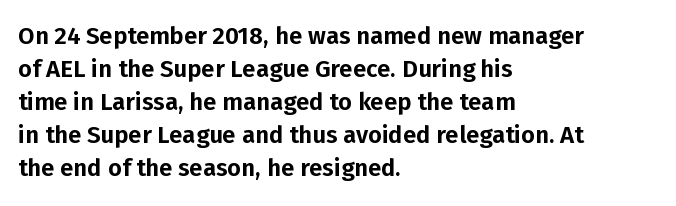
{"italic": "no", "underline": "no", "align": "left", "line_spacing": "normal", "line_spacing_ratio": 1.37, "letter_spacing": "normal", "letter_spacing_em": 0.0, "glyph_px": 24}
